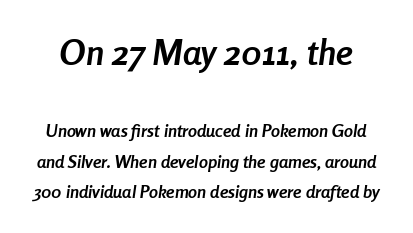
{"italic": "yes", "lean": "right", "slant_degrees": 8, "bold": "yes", "weight": "semibold", "width": "condensed", "stroke_contrast": "low", "x_height": "medium", "monospaced": "no", "underline": "no", "line_spacing": "normal", "line_spacing_ratio": 1.7, "letter_spacing": "normal", "letter_spacing_em": 0.0, "larger_block": "first", "size_ratio": 2.0, "glyph_px": 36}
